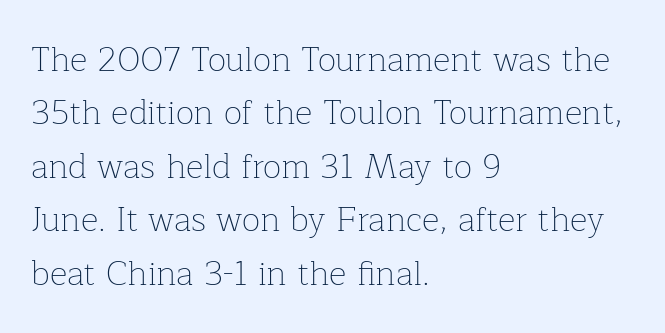
{"serif": "yes", "italic": "no", "bold": "no", "weight": "thin", "width": "normal", "stroke_contrast": "low", "x_height": "medium", "monospaced": "no", "underline": "no", "align": "left", "line_spacing": "normal", "line_spacing_ratio": 1.57, "letter_spacing": "normal", "letter_spacing_em": 0.0, "glyph_px": 34}
